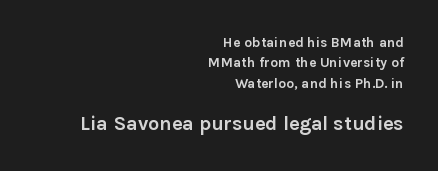
The image shows 20 px bold type, upright; set right-aligned, normal line spacing (1.46x), normal letter spacing, not underlined; the second (bottom) block is 1.43x larger.
